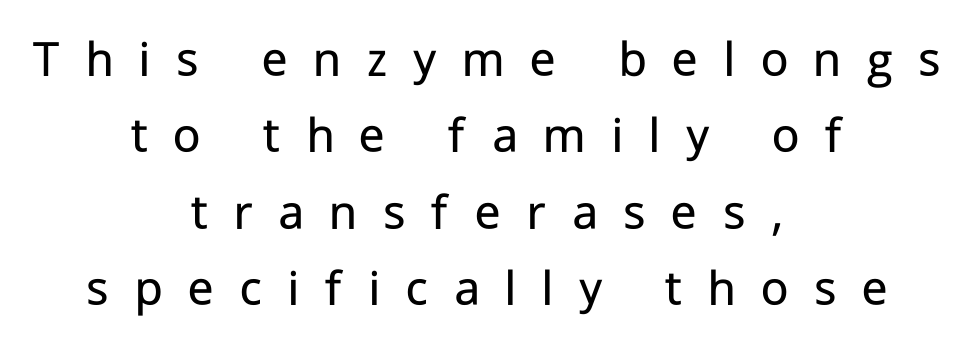
The image shows 53 px regular-weight sans-serif type, upright; set centered, normal line spacing (1.44x), unusually wide letter spacing (+0.48 em), not underlined; low stroke contrast and a medium x-height.
